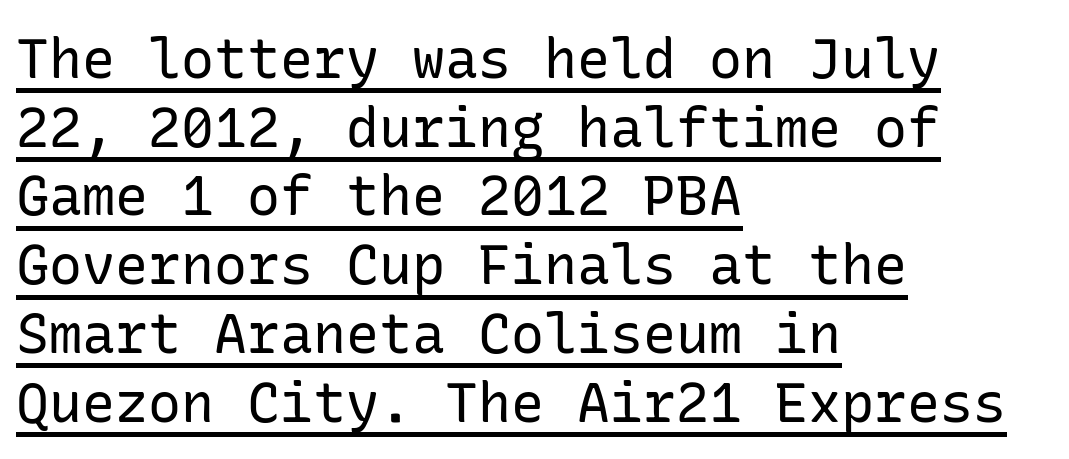
The passage is arranged the way most books set body copy — flush left. Weight: in the light-to-regular range. Each new line begins a customary step beneath the previous one. Check where the strokes stop: nothing finishes them off — pure sans. Inter-character spacing is left at the font's built-in metrics.
